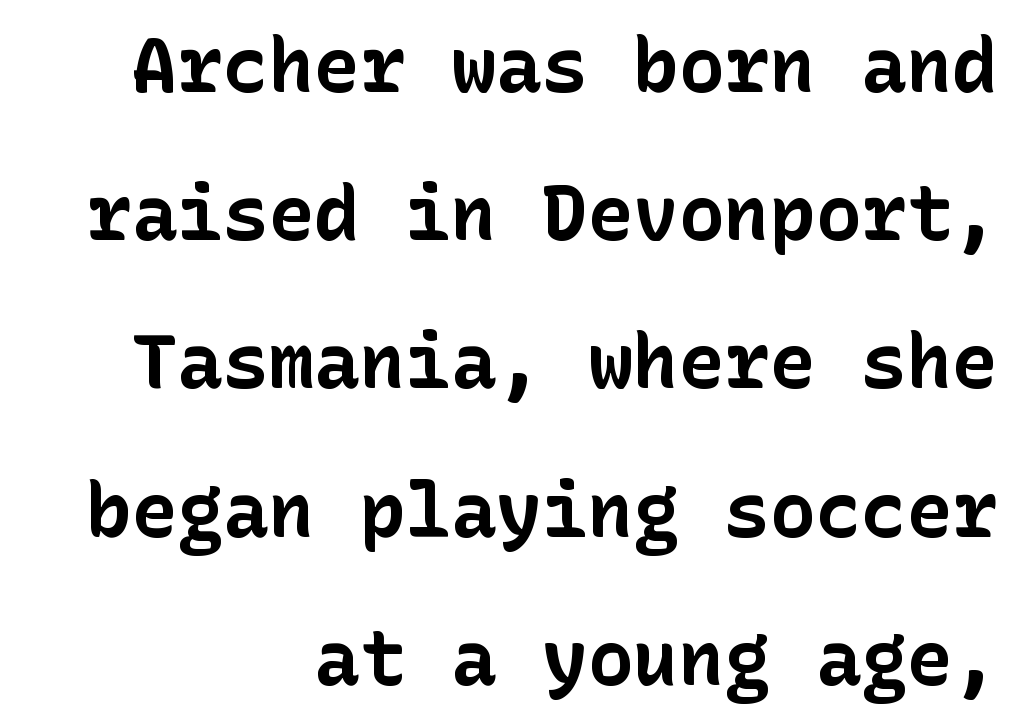
{"serif": "no", "italic": "no", "bold": "yes", "weight": "bold", "width": "normal", "stroke_contrast": "low", "x_height": "medium", "underline": "no", "align": "right", "line_spacing": "loose", "line_spacing_ratio": 1.95, "letter_spacing": "normal", "letter_spacing_em": 0.0, "glyph_px": 76}
